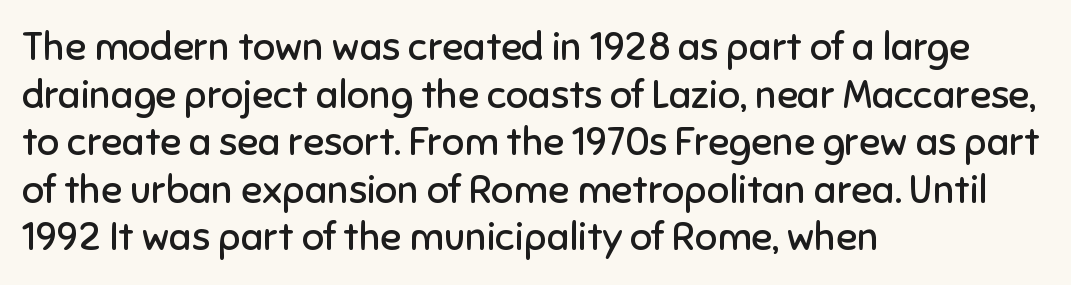
Which margin do the lines hug? The left one — the right edge is uneven. Characters remain perfectly vertical along every line. In terms of letterspacing, this is plain default setting. Think standard paragraph weight, or any step lighter than that. Type without underlining.
